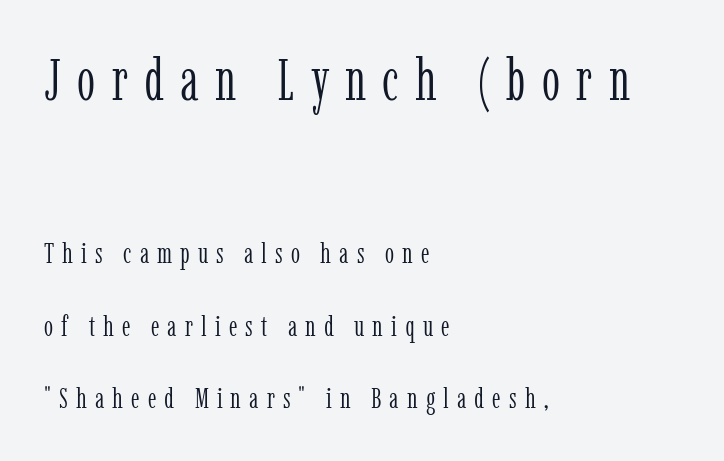
The image shows 58 px light, condensed serif type, upright; set left-aligned, loose line spacing (2.5x), unusually wide letter spacing (+0.28 em), not underlined; the first (top) block is 2.0x larger; low stroke contrast and a medium x-height.
